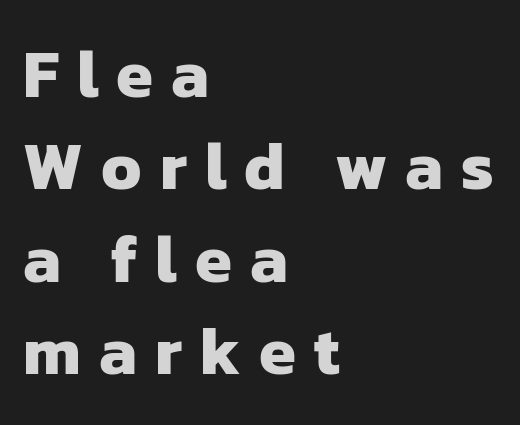
The image shows 67 px heavy sans-serif type; set left-aligned, normal line spacing (1.38x), unusually wide letter spacing (+0.27 em), not underlined; low stroke contrast and a medium x-height.
